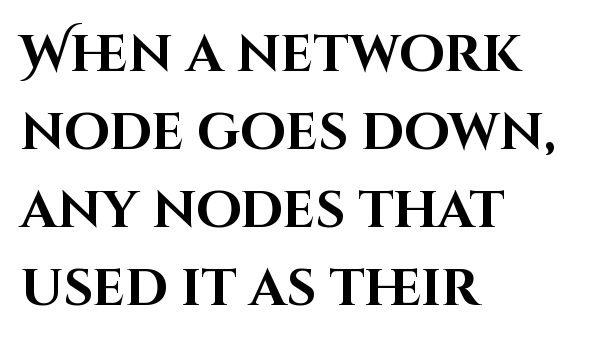
Q: Is the text bold? A: Yes.
Q: Is the text italic (slanted)? A: No, it is upright.
Q: Is the typeface a serif or a sans-serif typeface? A: Sans-serif.
Q: Is the text underlined? A: No.
Q: How is the paragraph aligned? A: Left-aligned.
Q: Is the spacing between letters normal or unusually wide? A: Normal.
Q: Is the spacing between lines tight, normal or loose? A: Normal.
Q: Width (condensed, normal, or wide)? A: Normal.
Q: Stroke contrast? A: High.
Q: x-height? A: Large.
Q: Monospaced? A: No.
